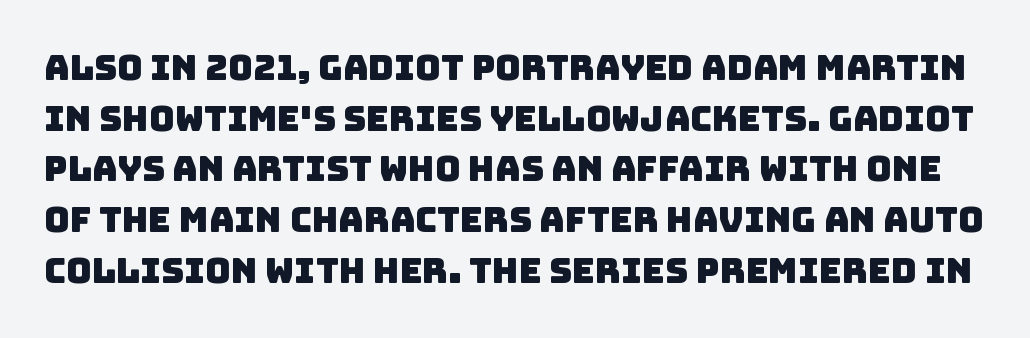
{"serif": "no", "width": "normal", "stroke_contrast": "low", "x_height": "large", "monospaced": "no", "underline": "no", "line_spacing": "normal", "line_spacing_ratio": 1.45, "letter_spacing": "normal", "letter_spacing_em": 0.0, "glyph_px": 35}
